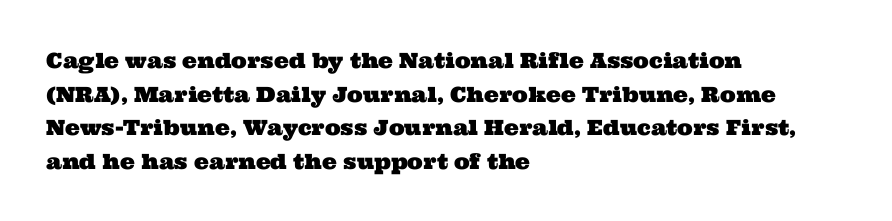
Only glyphs here, with clear space below each row. Leftover space on each line is placed entirely after the last word. Vertically, the passage feels balanced, rows spaced as you'd expect. A typesetter would call this zero additional tracking.
